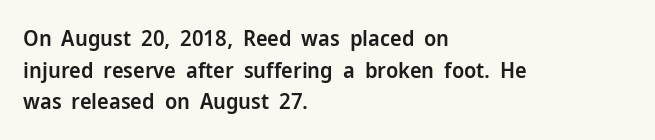
{"italic": "no", "bold": "semi", "underline": "no", "align": "left", "line_spacing": "normal", "line_spacing_ratio": 1.44, "letter_spacing": "normal", "letter_spacing_em": 0.0, "glyph_px": 22}
